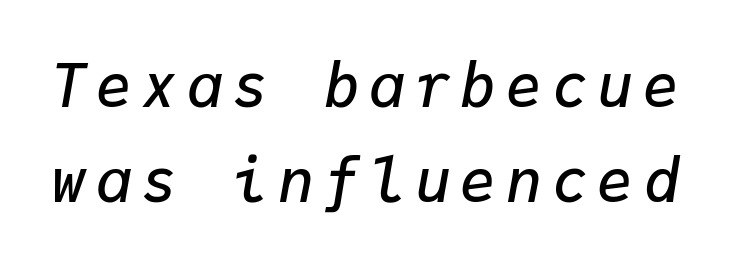
The image shows 60 px semibold type, italic (leaning right), monospaced; set normal line spacing (1.59x), not underlined; low stroke contrast and a medium x-height.
